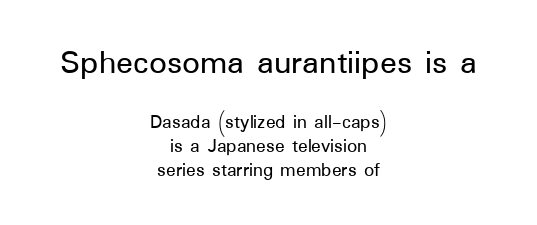
Q: Is the text italic (slanted)? A: No, it is upright.
Q: Is the typeface a serif or a sans-serif typeface? A: Sans-serif.
Q: Is the text underlined? A: No.
Q: How is the paragraph aligned? A: Centered.
Q: Is the spacing between letters normal or unusually wide? A: Normal.
Q: Which block of text is set in a larger size, the first (top) or the second (bottom)? A: The first (top) one.
Q: Width (condensed, normal, or wide)? A: Normal.
Q: Stroke contrast? A: Low.
Q: x-height? A: Medium.
Q: Monospaced? A: No.
